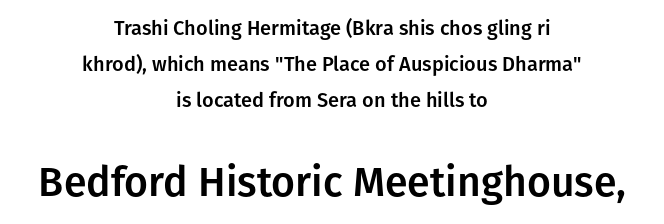
Q: Is the text italic (slanted)? A: No, it is upright.
Q: Is the typeface a serif or a sans-serif typeface? A: Sans-serif.
Q: Is the text underlined? A: No.
Q: How is the paragraph aligned? A: Centered.
Q: Is the spacing between letters normal or unusually wide? A: Normal.
Q: Which block of text is set in a larger size, the first (top) or the second (bottom)? A: The second (bottom) one.
Q: Width (condensed, normal, or wide)? A: Normal.
Q: Stroke contrast? A: Low.
Q: x-height? A: Medium.
Q: Monospaced? A: No.
